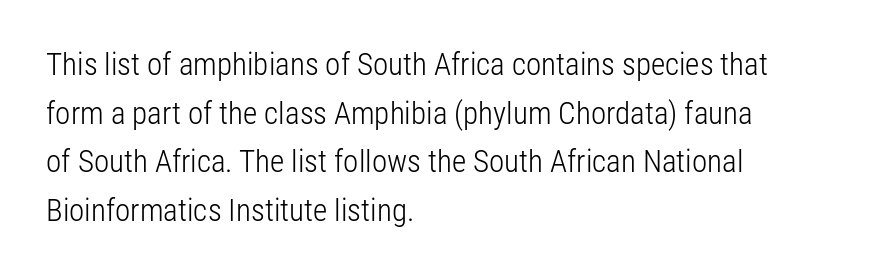
Q: Is the text bold? A: No.
Q: Is the text italic (slanted)? A: No, it is upright.
Q: Is the typeface a serif or a sans-serif typeface? A: Sans-serif.
Q: Is the text underlined? A: No.
Q: How is the paragraph aligned? A: Left-aligned.
Q: Is the spacing between letters normal or unusually wide? A: Normal.
Q: Is the spacing between lines tight, normal or loose? A: Normal.
Q: Width (condensed, normal, or wide)? A: Condensed.
Q: Stroke contrast? A: Low.
Q: x-height? A: Medium.
Q: Monospaced? A: No.
